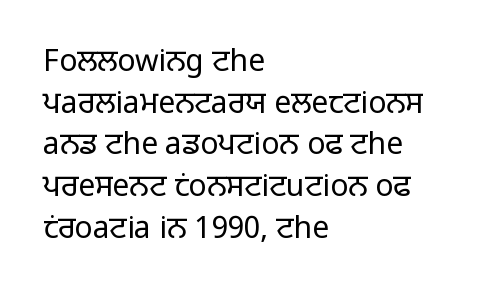
{"serif": "no", "italic": "no", "bold": "no", "weight": "light", "width": "normal", "stroke_contrast": "low", "x_height": "medium", "monospaced": "no", "underline": "no", "align": "left", "line_spacing": "normal", "line_spacing_ratio": 1.39, "letter_spacing": "normal", "letter_spacing_em": 0.0, "glyph_px": 30}
